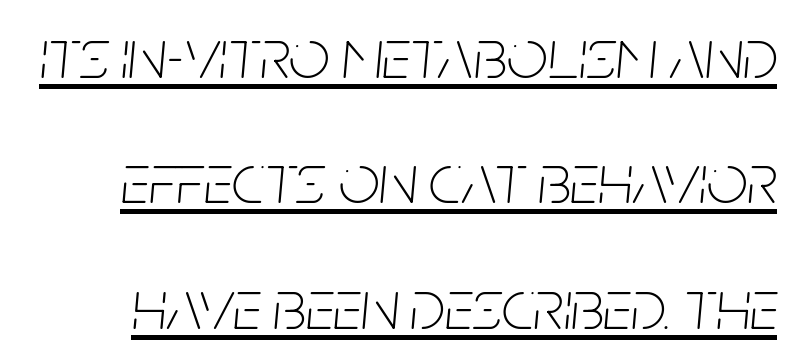
The line texture is even and compact thanks to regular tracking. Honestly, the underline is the first thing you notice here. The letters advance in unequal steps, a hallmark of proportional type. When letters slant like this, we call the style italic.
